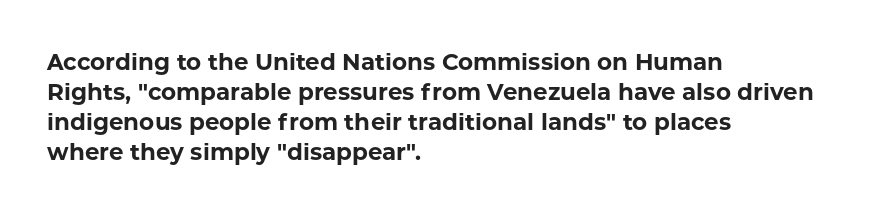
{"italic": "no", "bold": "yes", "underline": "no", "align": "left", "line_spacing": "normal", "line_spacing_ratio": 1.3, "letter_spacing": "normal", "letter_spacing_em": 0.0, "glyph_px": 23}
